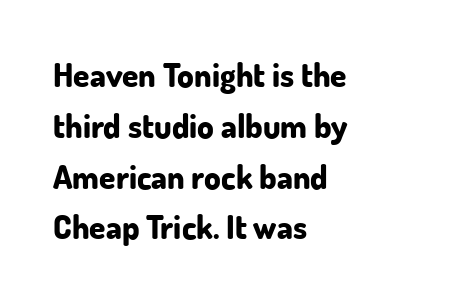
{"serif": "no", "italic": "no", "bold": "yes", "weight": "bold", "width": "normal", "stroke_contrast": "low", "x_height": "small", "monospaced": "no", "underline": "no", "align": "left", "line_spacing": "normal", "line_spacing_ratio": 1.54, "letter_spacing": "normal", "letter_spacing_em": 0.0, "glyph_px": 33}
